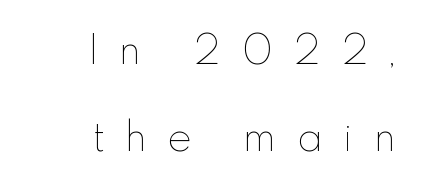
The image shows 41 px thin type, upright; set right-aligned, loose line spacing (2.11x), unusually wide letter spacing (+0.5 em), not underlined; low stroke contrast and a small x-height.
